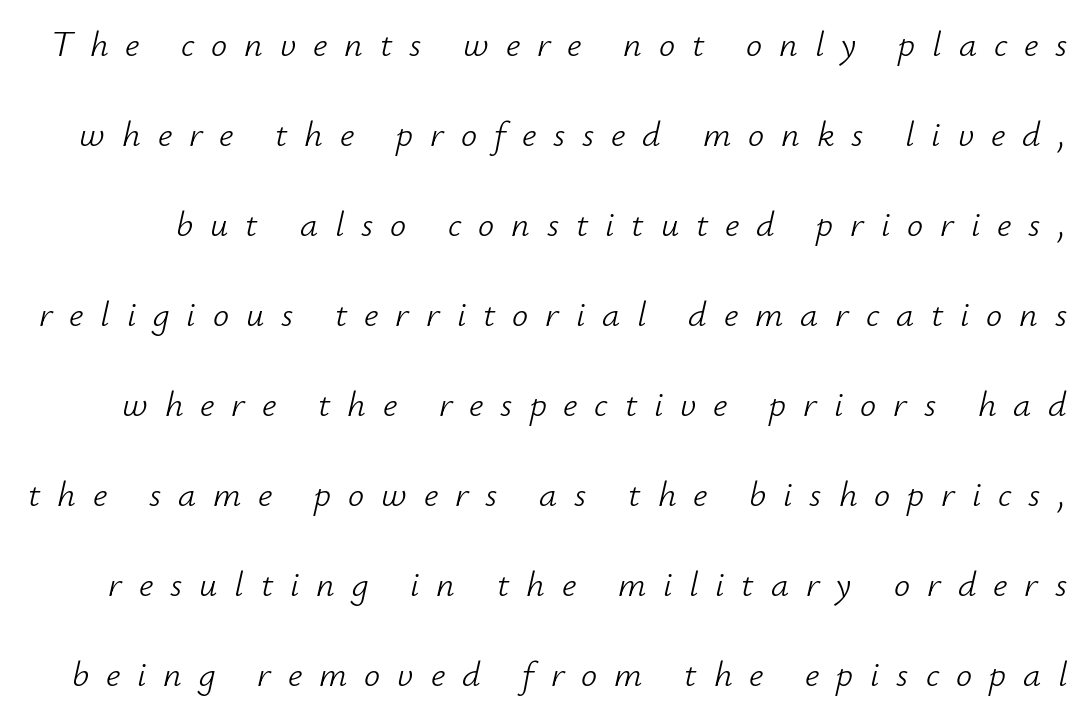
{"italic": "yes", "lean": "right", "slant_degrees": 12, "bold": "no", "weight": "light", "width": "normal", "stroke_contrast": "low", "x_height": "small", "monospaced": "no", "underline": "no", "line_spacing": "loose", "line_spacing_ratio": 2.5, "letter_spacing": "wide", "letter_spacing_em": 0.47, "glyph_px": 36}
